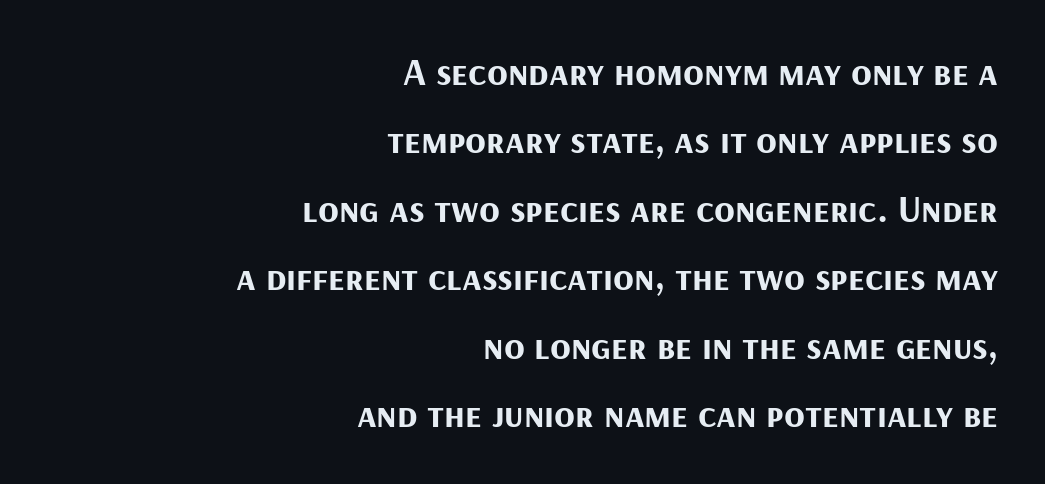
The image shows 38 px bold sans-serif type, upright; set right-aligned, line spacing 1.8x, normal letter spacing, not underlined; medium stroke contrast and a medium x-height.
